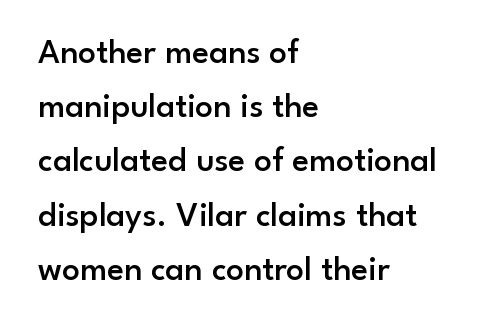
Character widths vary here, with narrow letters taking less room than wide ones. A typesetter would label this face a sans. Clear beneath every line of the passage. Each new line begins a customary step beneath the previous one.
